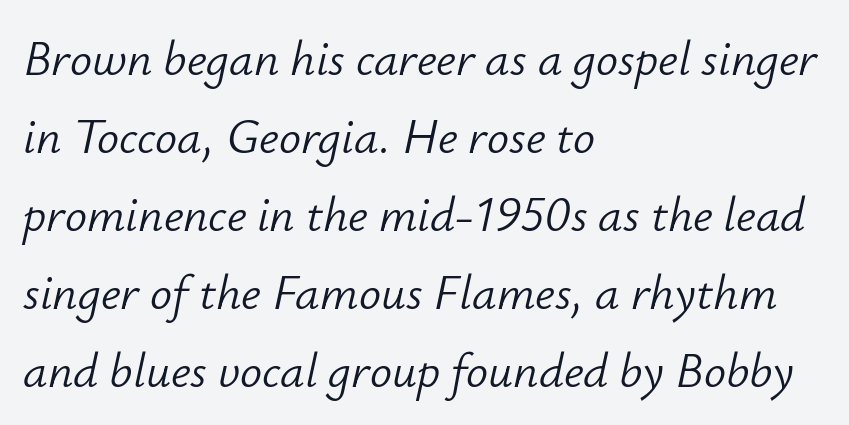
The line-height multiplier appears to be the usual default. Each stroke keeps to a modest, everyday thickness or less. Would a proofreader flag this as italicized? Yes. The letters sit at their default tracking, neither squeezed nor spread. The compositor pushed each line to the left boundary.
